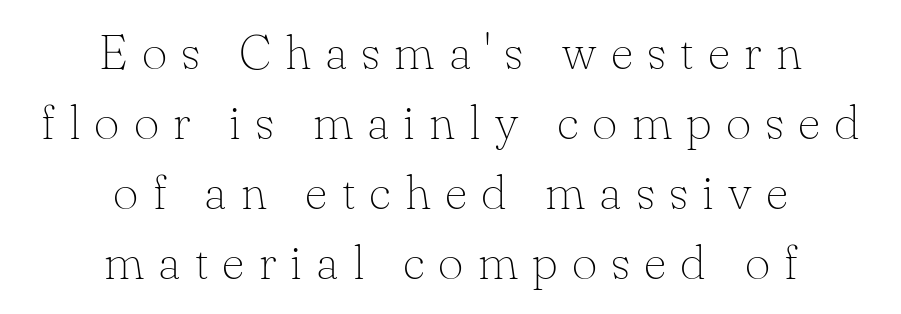
Proportional: the letters do not fall into vertical columns. Each row of text sits above clean, open space. Someone cranked the tracking dial way up on this one. I'd call this a serif setting — the letters wear small feet. The block of text has a typical density, with ordinary space between rows.
